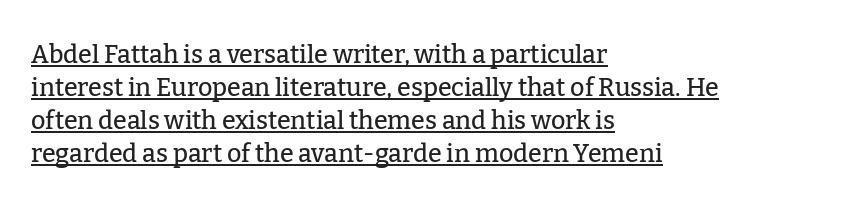
Q: Is the text italic (slanted)? A: No, it is upright.
Q: Is the text underlined? A: Yes.
Q: How is the paragraph aligned? A: Left-aligned.
Q: Is the spacing between letters normal or unusually wide? A: Normal.
Q: Is the spacing between lines tight, normal or loose? A: Normal.
